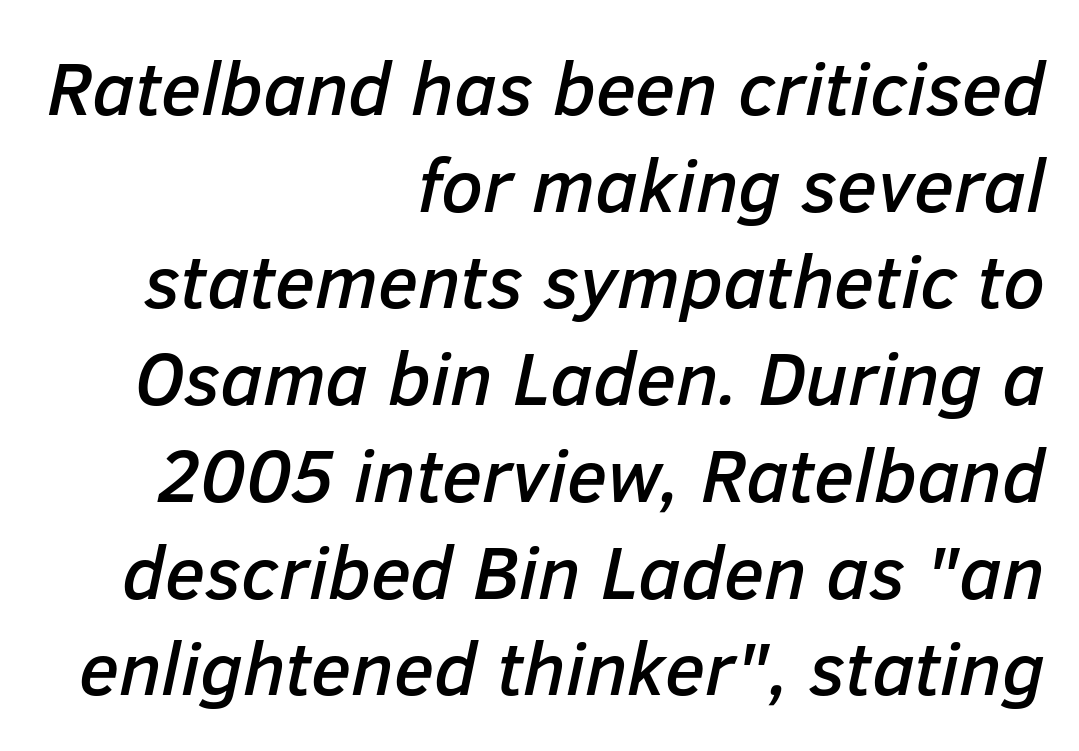
Every character sits at an angle, as italics do. Varying glyph widths throughout — classic text-font behaviour. Is there much room between lines? A standard amount, neither cramped nor airy. Caption: multi-line text, flush right, ragged left. Here the glyphs are tracked normally, forming tight word shapes.
